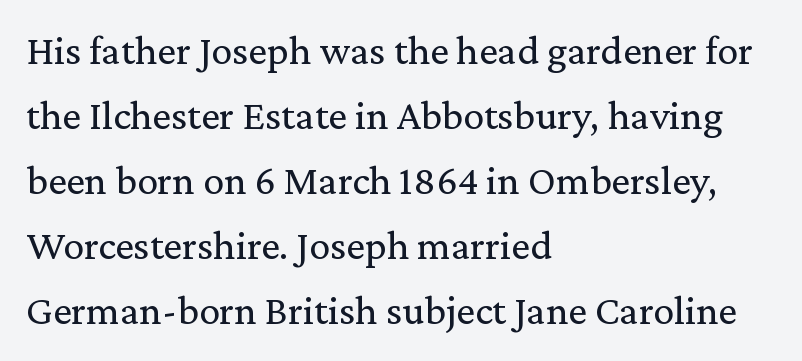
The image shows 42 px regular-weight serif type, upright; set left-aligned, normal line spacing (1.55x), normal letter spacing, not underlined; low stroke contrast and a medium x-height.
